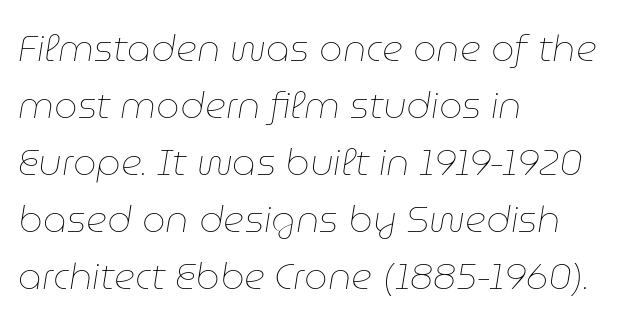
{"italic": "yes", "lean": "right", "slant_degrees": 9, "bold": "no", "weight": "thin", "width": "normal", "stroke_contrast": "low", "x_height": "medium", "monospaced": "no", "underline": "no", "align": "left", "line_spacing": "normal", "line_spacing_ratio": 1.54, "letter_spacing": "normal", "letter_spacing_em": 0.0, "glyph_px": 37}
